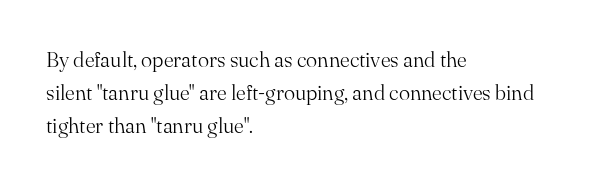
{"italic": "no", "bold": "no", "underline": "no", "align": "left", "line_spacing": "normal", "line_spacing_ratio": 1.56, "letter_spacing": "normal", "letter_spacing_em": 0.0, "glyph_px": 21}
